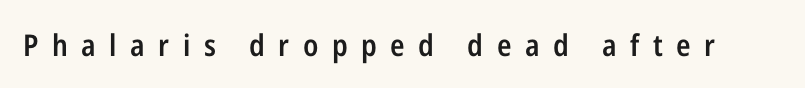
The image shows 30 px semibold, condensed sans-serif type, upright; set unusually wide letter spacing (+0.45 em), not underlined; low stroke contrast and a medium x-height.
